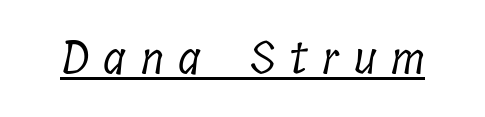
Q: Is the text bold? A: No.
Q: Is the typeface a serif or a sans-serif typeface? A: Serif.
Q: Is the text underlined? A: Yes.
Q: Is the spacing between letters normal or unusually wide? A: Unusually wide.
Q: Width (condensed, normal, or wide)? A: Condensed.
Q: Stroke contrast? A: Low.
Q: x-height? A: Medium.
Q: Monospaced? A: No.
